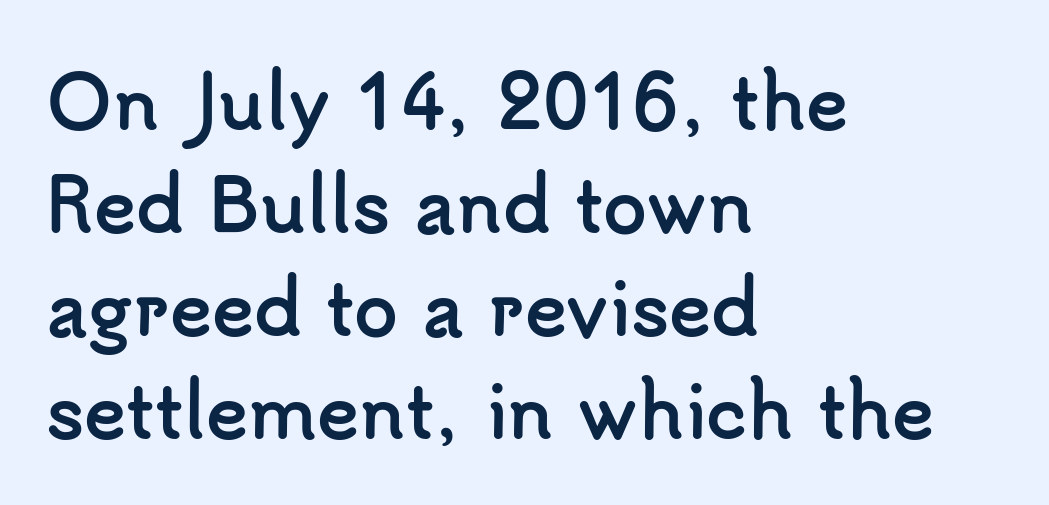
The image shows 71 px semibold sans-serif type, upright; set left-aligned, normal line spacing (1.45x), normal letter spacing, not underlined; low stroke contrast and a small x-height.
